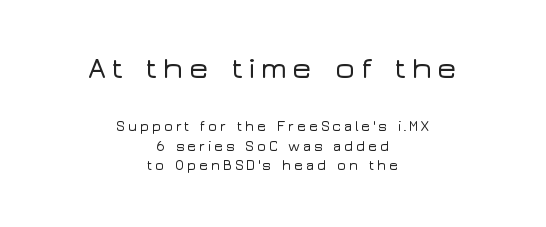
The image shows 30 px wide sans-serif type, upright; set centered, normal line spacing (1.4x), not underlined; the first (top) block is 2.14x larger; low stroke contrast and a medium x-height.
